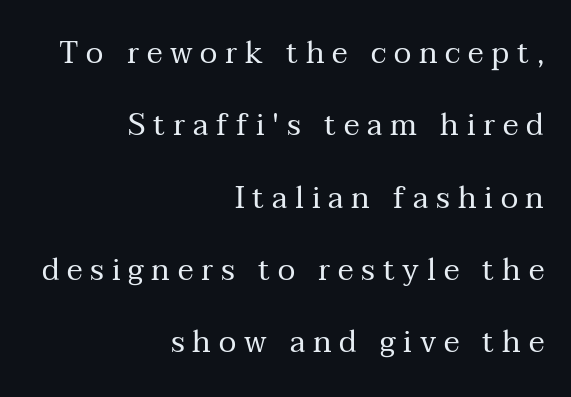
The image shows 30 px regular-weight serif type, upright; set right-aligned, loose line spacing (2.41x), unusually wide letter spacing (+0.26 em), not underlined; medium stroke contrast and a medium x-height.
